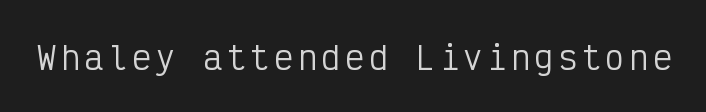
A typesetter would mark this as roman, not italic. Heaviness? Minimal to ordinary, like unemphasized prose. Here the designer chose a console-style face with uniform glyph widths. The strip under each line holds only bare page.
